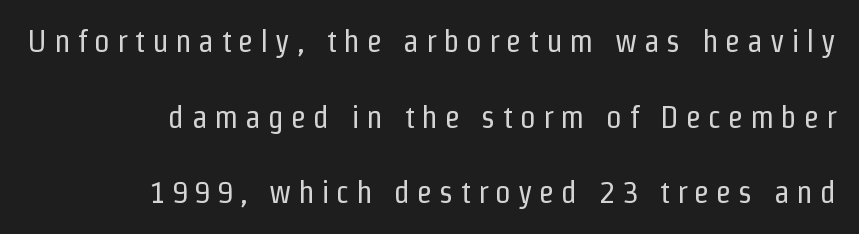
{"serif": "no", "italic": "no", "bold": "no", "weight": "regular", "width": "condensed", "stroke_contrast": "low", "x_height": "medium", "monospaced": "no", "underline": "no", "align": "right", "line_spacing": "loose", "line_spacing_ratio": 2.36, "letter_spacing": "wide", "letter_spacing_em": 0.21, "glyph_px": 32}
